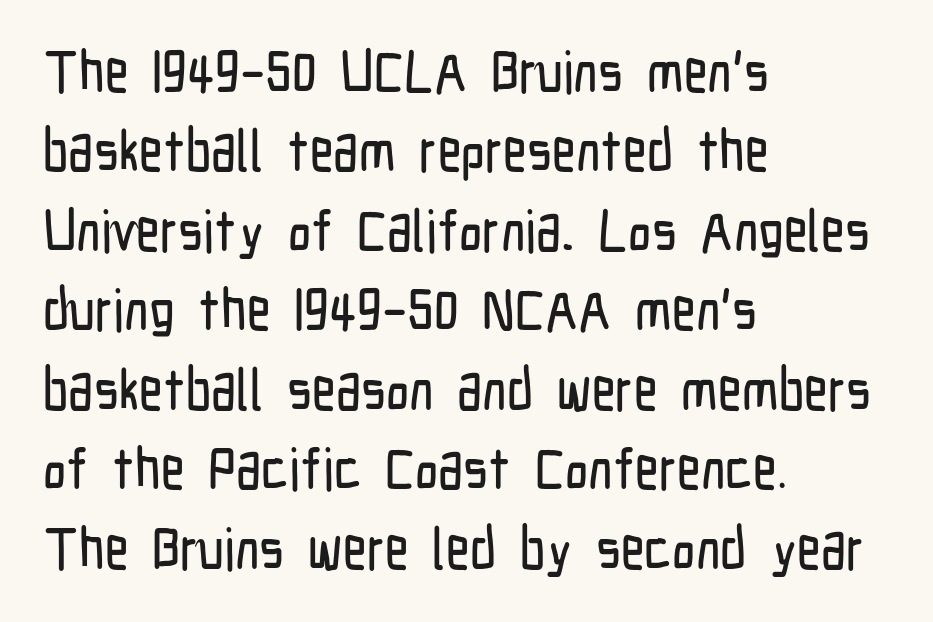
The image shows 58 px condensed sans-serif type, upright; set left-aligned, normal line spacing (1.37x), normal letter spacing, not underlined; low stroke contrast and a medium x-height.
